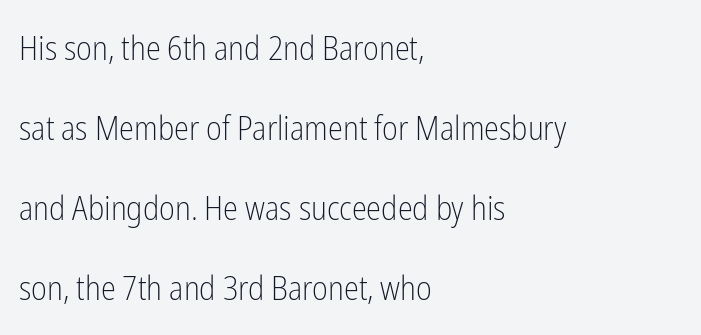
The image shows 34 px light, condensed sans-serif type, upright; set left-aligned, loose line spacing (2.35x), normal letter spacing, not underlined; low stroke contrast and a medium x-height.
